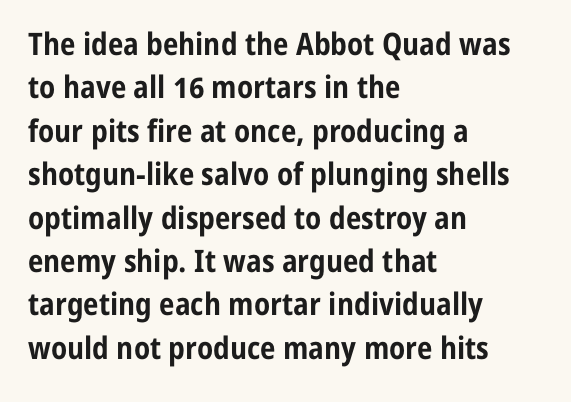
Serif or sans? Sans — the stroke terminals are bare. The letters are bold, with thick, heavy strokes. Honestly, there is no underline to notice here at all. You could call the tracking neutral — neither tight nor loose.
